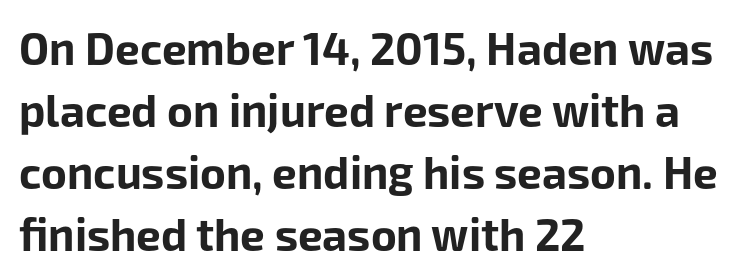
The image shows 44 px bold sans-serif type, upright; set left-aligned, normal line spacing (1.41x), normal letter spacing, not underlined; low stroke contrast and a medium x-height.
